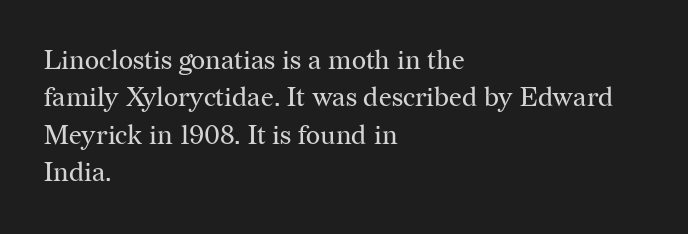
Interline gaps are of average width in this sample. Inter-character spacing is left at the font's built-in metrics. If you drew a line through each stem, it would be perfectly vertical. Words float on clear page, feet unadorned. Each line starts at the same left margin while the right side varies.
